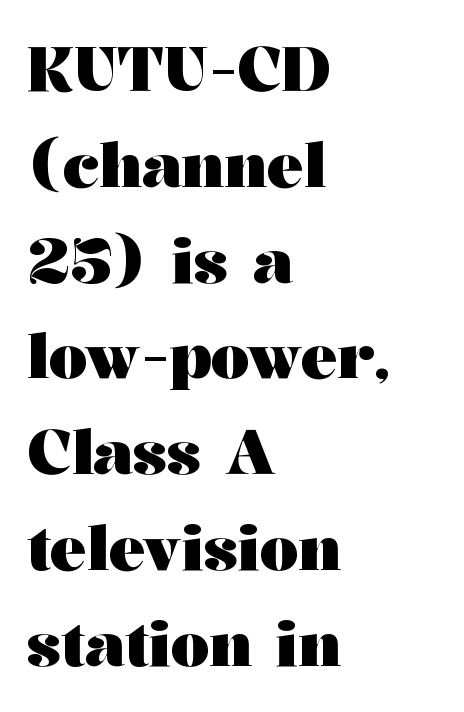
Compared with an ordinary text face, these strokes are far heavier — a full bold. The axis of the letterforms is exactly vertical. Short and long lines alike share a common starting point at left. Do the characters align in a grid? No, the font is proportional. These lines keep a tight, regular rhythm from letter to letter. Honestly, there is no underline to notice here at all.
